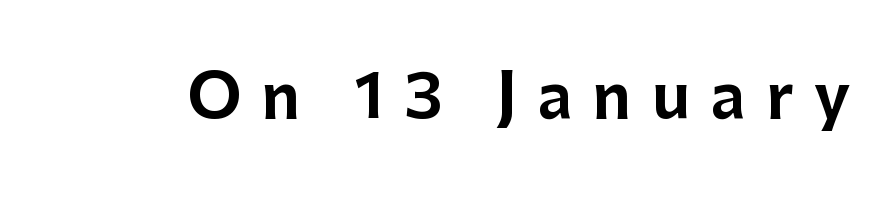
The image shows 61 px sans-serif type, upright; set unusually wide letter spacing (+0.33 em), not underlined; low stroke contrast and a medium x-height.
